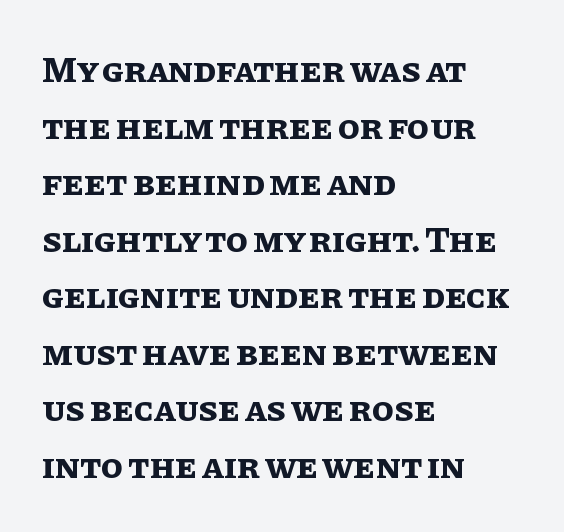
Q: Is the text bold? A: Yes.
Q: Is the text italic (slanted)? A: No, it is upright.
Q: Is the text underlined? A: No.
Q: How is the paragraph aligned? A: Left-aligned.
Q: Is the spacing between letters normal or unusually wide? A: Normal.
Q: Is the spacing between lines tight, normal or loose? A: Normal.
Q: Width (condensed, normal, or wide)? A: Normal.
Q: Stroke contrast? A: Low.
Q: x-height? A: Large.
Q: Monospaced? A: No.
